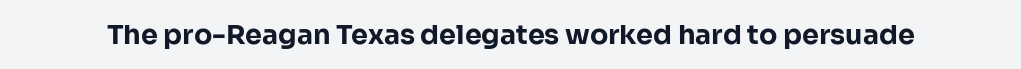
{"italic": "no", "bold": "yes", "underline": "no", "letter_spacing": "normal", "letter_spacing_em": 0.0, "glyph_px": 27}
